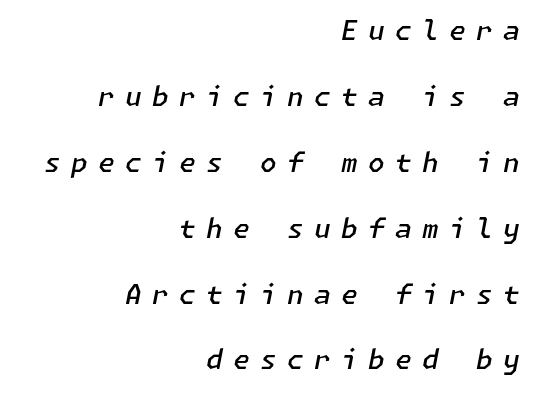
Any mark beneath the type? The region is blank. A flush-right, rag-left setting is used for this passage. An italicized treatment has been applied to the whole sample. Spacing between characters has been opened up far beyond the box default. Bold? Not quite — semibold, heavier than regular but stopping short.
